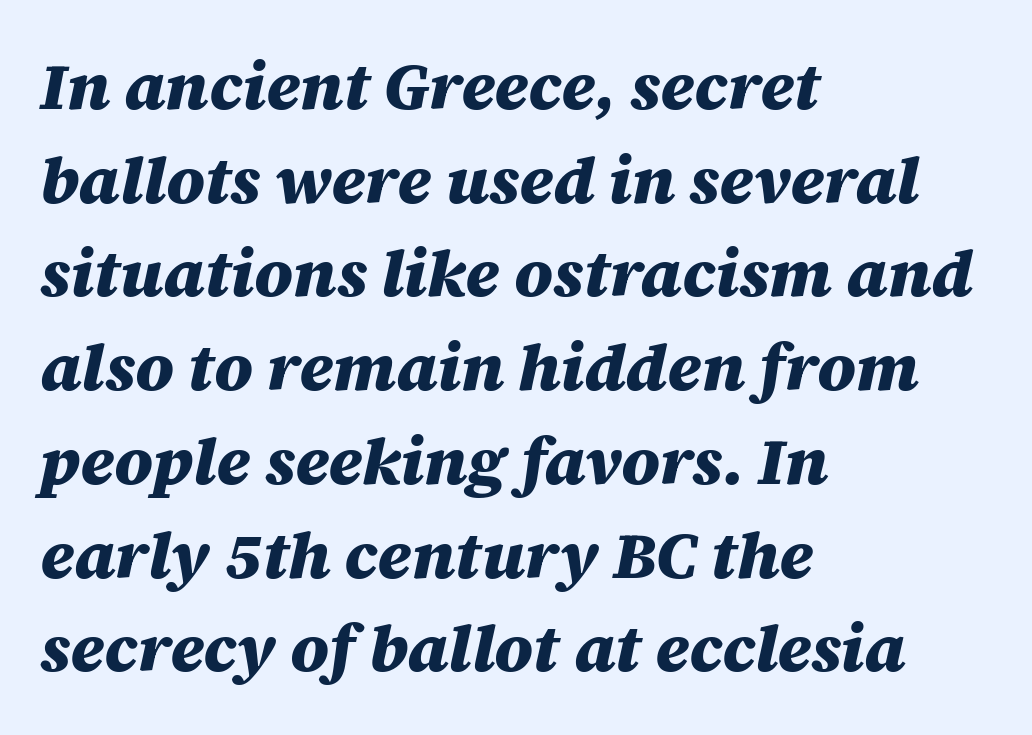
{"italic": "yes", "lean": "right", "slant_degrees": 12, "bold": "yes", "weight": "heavy", "width": "normal", "stroke_contrast": "medium", "x_height": "large", "monospaced": "no", "underline": "no", "align": "left", "line_spacing": "normal", "line_spacing_ratio": 1.42, "letter_spacing": "normal", "letter_spacing_em": 0.0, "glyph_px": 66}
